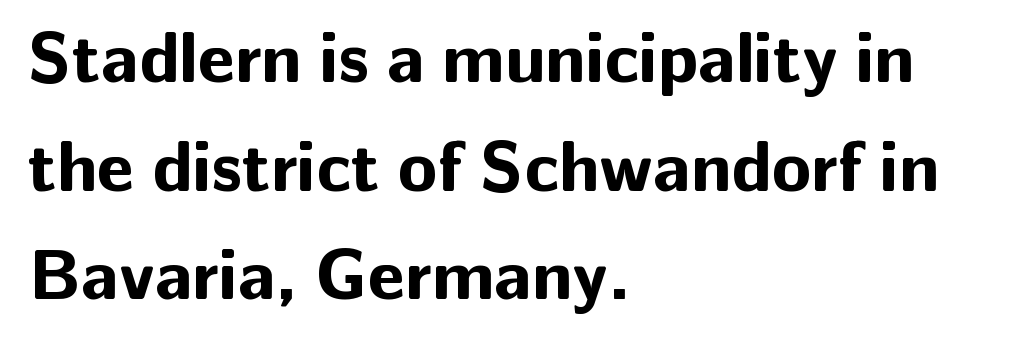
The image shows 72 px bold sans-serif type, upright; set left-aligned, normal line spacing (1.51x), normal letter spacing, not underlined; low stroke contrast and a medium x-height.
